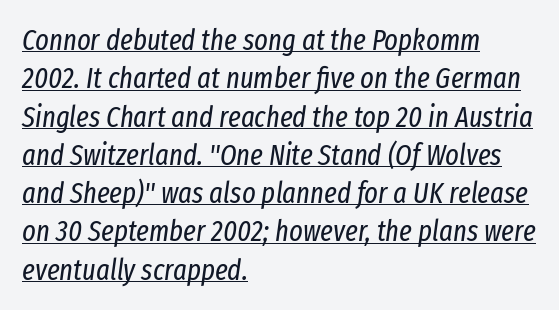
Q: Is the text bold? A: No.
Q: Is the text italic (slanted)? A: Yes, it leans right by about 8 degrees.
Q: Is the text underlined? A: Yes.
Q: How is the paragraph aligned? A: Left-aligned.
Q: Is the spacing between letters normal or unusually wide? A: Normal.
Q: Is the spacing between lines tight, normal or loose? A: Normal.
Q: Width (condensed, normal, or wide)? A: Condensed.
Q: Stroke contrast? A: Low.
Q: x-height? A: Medium.
Q: Monospaced? A: No.
